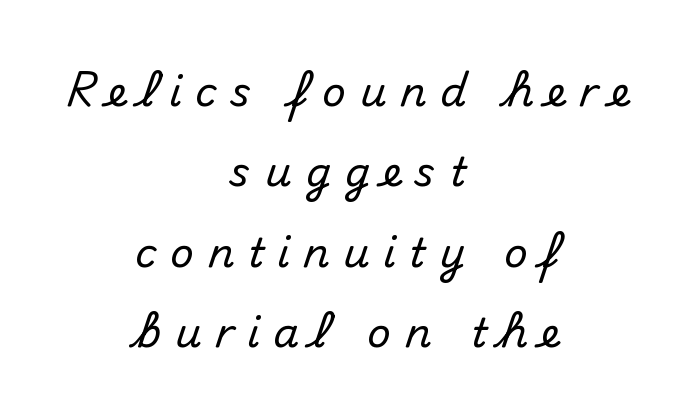
{"serif": "no", "width": "normal", "stroke_contrast": "medium", "x_height": "small", "monospaced": "no", "underline": "no", "align": "center", "line_spacing": "loose", "line_spacing_ratio": 1.96, "letter_spacing": "wide", "letter_spacing_em": 0.33, "glyph_px": 41}
